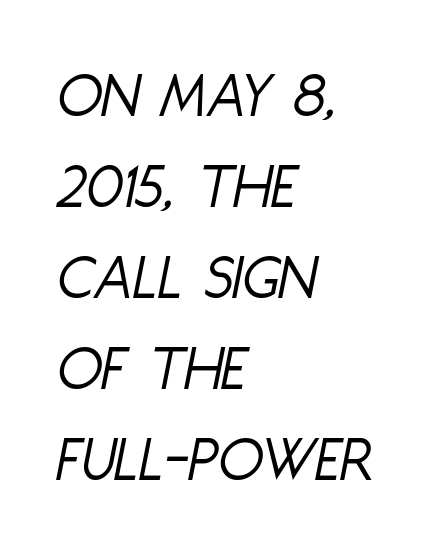
Q: Is the text bold? A: No.
Q: Is the text italic (slanted)? A: Yes, it leans right by about 11 degrees.
Q: Is the text underlined? A: No.
Q: How is the paragraph aligned? A: Left-aligned.
Q: Is the spacing between letters normal or unusually wide? A: Normal.
Q: Is the spacing between lines tight, normal or loose? A: Normal.
Q: Width (condensed, normal, or wide)? A: Condensed.
Q: Stroke contrast? A: Low.
Q: x-height? A: Large.
Q: Monospaced? A: No.
